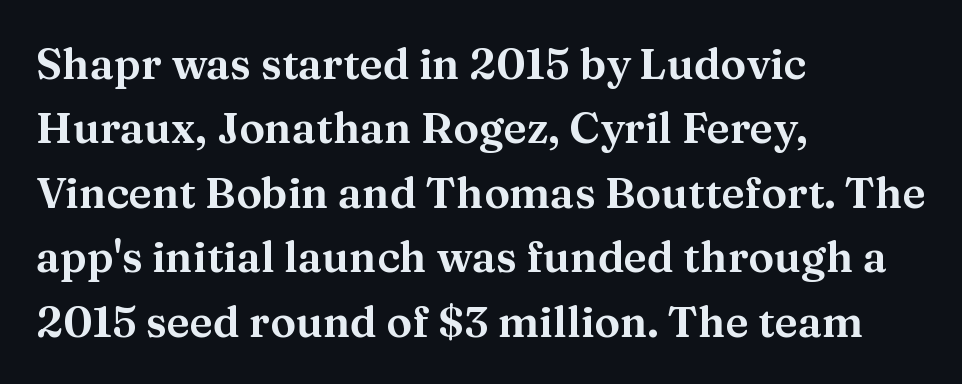
Compared with typical body copy, the letter spacing here is the same. In terms of posture, this sample is upright. Clear beneath every line of the passage. Regarding serifs, this sample has them. Looks like regular typesetting: each glyph gets only the width it needs. The lines in this sample share a left origin and differ only in where they stop.
